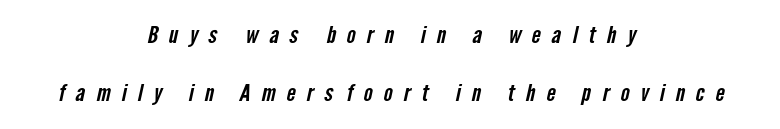
The image shows 24 px text type; set centered, loose line spacing (2.43x), unusually wide letter spacing (+0.46 em), not underlined.
